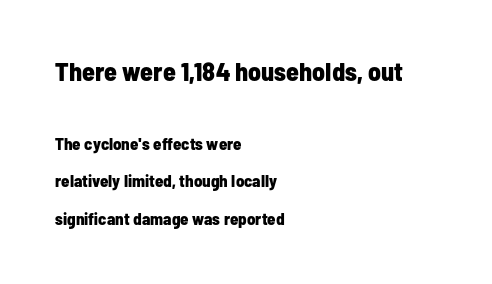
The image shows 26 px bold type, upright; set left-aligned, loose line spacing (2.2x), normal letter spacing, not underlined; the first (top) block is 1.53x larger.
